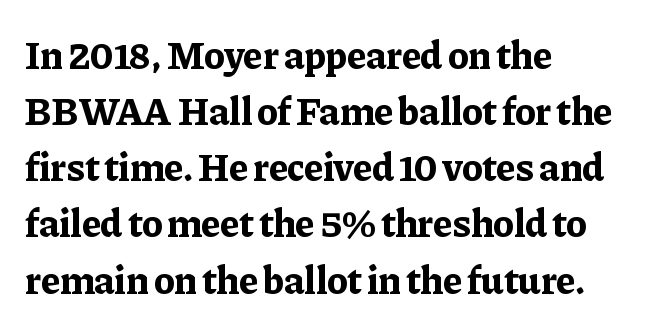
Do the characters align in a grid? No, the font is proportional. Each line starts at the same left margin while the right side varies. These lines sit exactly where default settings would place them. In terms of posture, this sample is upright. Tracking value appears to be zero — textbook default spacing.
